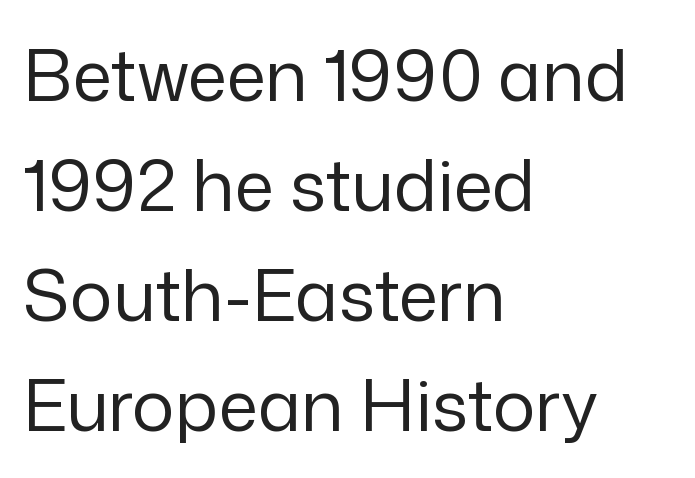
The image shows 71 px regular-weight sans-serif type, upright; set left-aligned, normal line spacing (1.55x), normal letter spacing, not underlined; low stroke contrast and a medium x-height.
